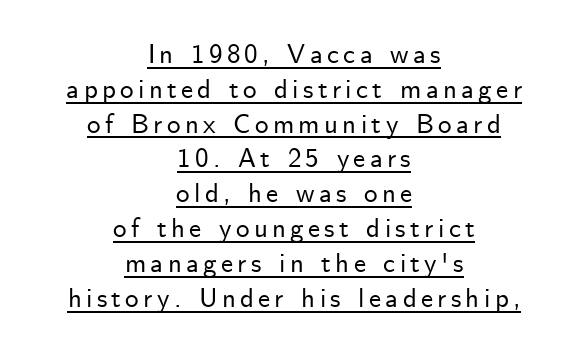
Q: Is the text italic (slanted)? A: No, it is upright.
Q: Is the text underlined? A: Yes.
Q: How is the paragraph aligned? A: Centered.
Q: Is the spacing between lines tight, normal or loose? A: Normal.
